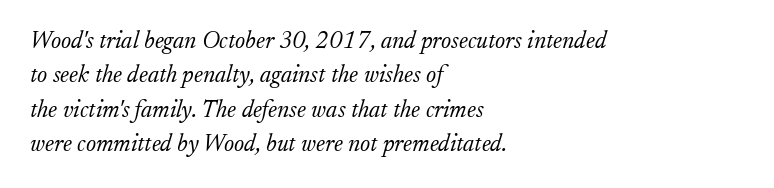
The image shows 24 px text type, italic (leaning right); set left-aligned, normal line spacing (1.43x), normal letter spacing, not underlined.
